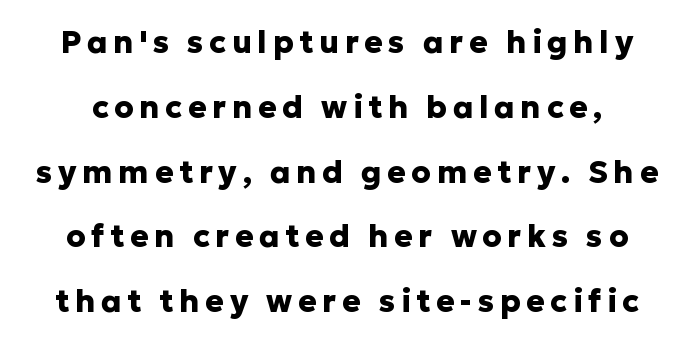
The image shows 31 px heavy sans-serif type, upright; set loose line spacing (2.09x), not underlined; low stroke contrast and a medium x-height.
